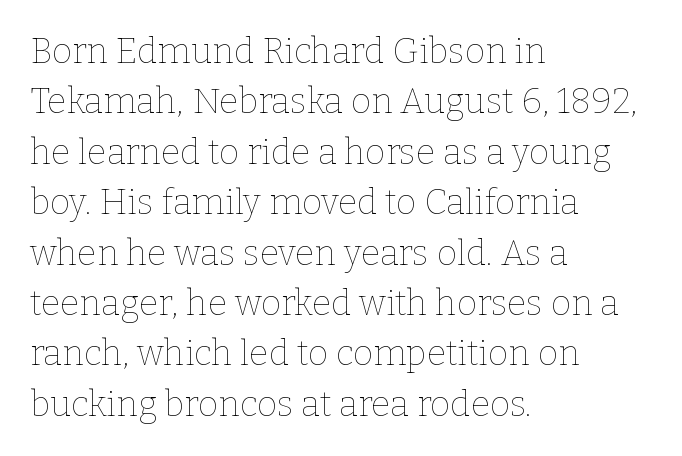
Q: Is the text bold? A: No.
Q: Is the text italic (slanted)? A: No, it is upright.
Q: Is the text underlined? A: No.
Q: How is the paragraph aligned? A: Left-aligned.
Q: Is the spacing between letters normal or unusually wide? A: Normal.
Q: Is the spacing between lines tight, normal or loose? A: Normal.
Q: Width (condensed, normal, or wide)? A: Normal.
Q: Stroke contrast? A: Low.
Q: x-height? A: Medium.
Q: Monospaced? A: No.
